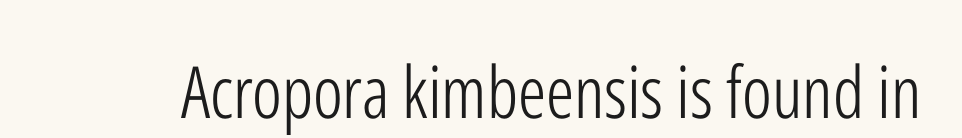
{"serif": "no", "italic": "no", "bold": "no", "weight": "light", "width": "condensed", "stroke_contrast": "low", "x_height": "medium", "monospaced": "no", "underline": "no", "letter_spacing": "normal", "letter_spacing_em": 0.0, "glyph_px": 72}
